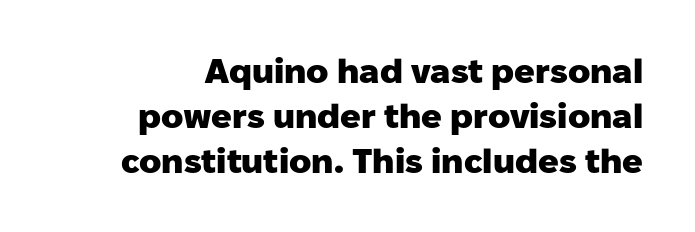
Q: Is the text bold? A: Yes.
Q: Is the text italic (slanted)? A: No, it is upright.
Q: Is the typeface a serif or a sans-serif typeface? A: Sans-serif.
Q: Is the text underlined? A: No.
Q: Is the spacing between letters normal or unusually wide? A: Normal.
Q: Is the spacing between lines tight, normal or loose? A: Normal.
Q: Width (condensed, normal, or wide)? A: Normal.
Q: Stroke contrast? A: Low.
Q: x-height? A: Medium.
Q: Monospaced? A: No.
